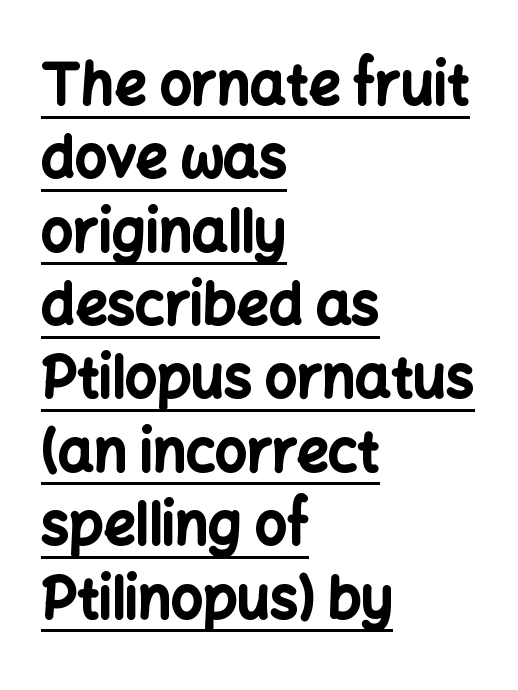
{"serif": "no", "italic": "no", "bold": "yes", "weight": "bold", "width": "normal", "stroke_contrast": "low", "x_height": "medium", "monospaced": "no", "underline": "yes", "align": "left", "line_spacing": "normal", "line_spacing_ratio": 1.31, "letter_spacing": "normal", "letter_spacing_em": 0.0, "glyph_px": 56}
